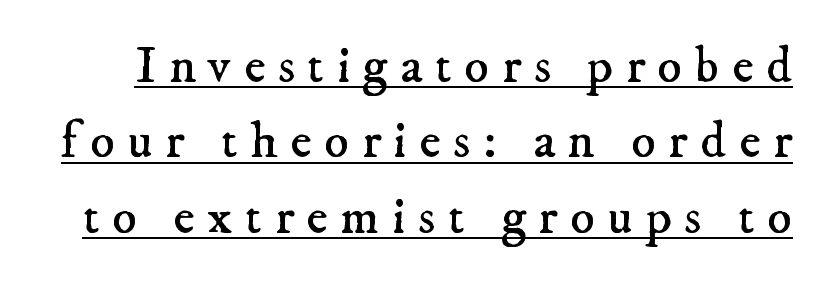
Q: Is the text bold? A: No.
Q: Is the typeface a serif or a sans-serif typeface? A: Serif.
Q: Is the text underlined? A: Yes.
Q: Is the spacing between letters normal or unusually wide? A: Unusually wide.
Q: Is the spacing between lines tight, normal or loose? A: Normal.
Q: Width (condensed, normal, or wide)? A: Normal.
Q: Stroke contrast? A: Low.
Q: x-height? A: Small.
Q: Monospaced? A: No.
